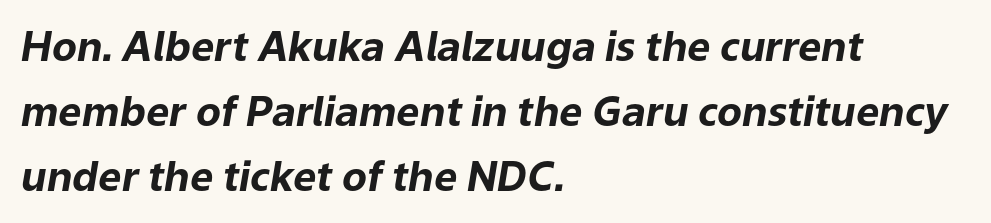
The image shows 41 px bold type, italic (leaning right); set left-aligned, normal line spacing (1.59x), normal letter spacing, not underlined; low stroke contrast and a medium x-height.
